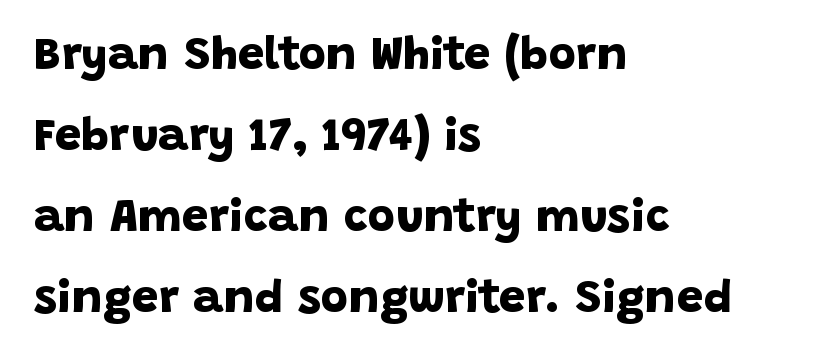
Q: Is the text bold? A: Yes.
Q: Is the typeface a serif or a sans-serif typeface? A: Sans-serif.
Q: Is the text underlined? A: No.
Q: How is the paragraph aligned? A: Left-aligned.
Q: Is the spacing between letters normal or unusually wide? A: Normal.
Q: Width (condensed, normal, or wide)? A: Normal.
Q: Stroke contrast? A: Low.
Q: x-height? A: Large.
Q: Monospaced? A: No.
